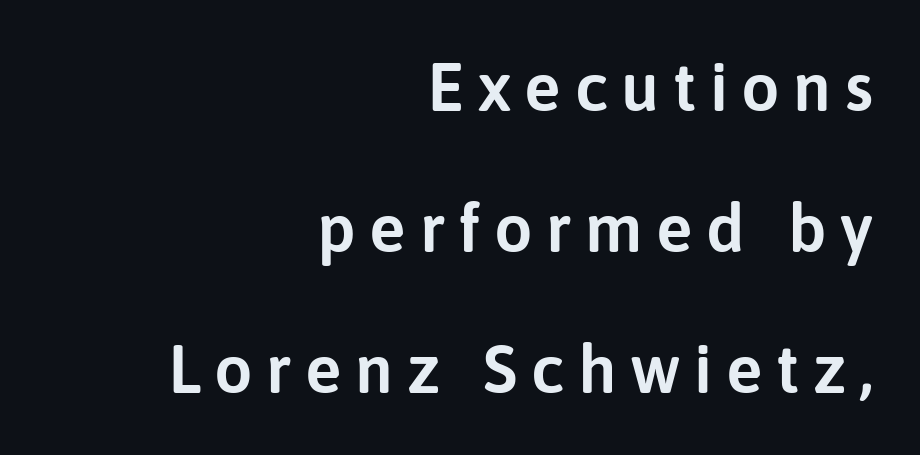
{"serif": "no", "italic": "no", "width": "normal", "stroke_contrast": "low", "x_height": "medium", "monospaced": "no", "underline": "no", "align": "right", "line_spacing": "loose", "line_spacing_ratio": 2.07, "letter_spacing": "wide", "letter_spacing_em": 0.2, "glyph_px": 68}
